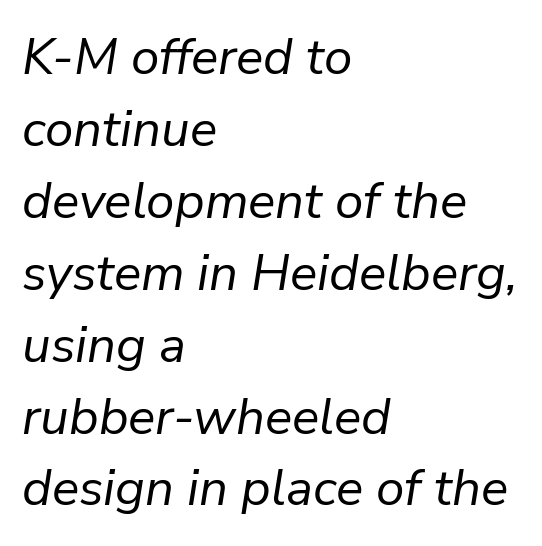
The image shows 51 px regular-weight type, italic (leaning right); set left-aligned, normal line spacing (1.41x), normal letter spacing, not underlined; low stroke contrast and a medium x-height.
